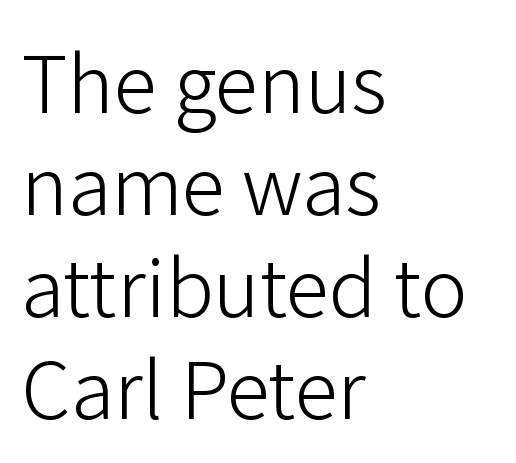
Each line starts at the same left margin while the right side varies. Note the varied advance widths — an 'i' is clearly narrower than an 'm'. Rendered with straight, roman letterforms. Is the type heavy? It reads as light-to-regular instead.
